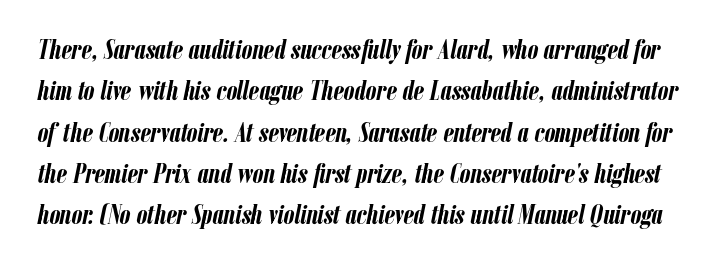
The image shows 27 px bold type, italic (leaning right); set normal line spacing (1.53x), normal letter spacing, not underlined.
